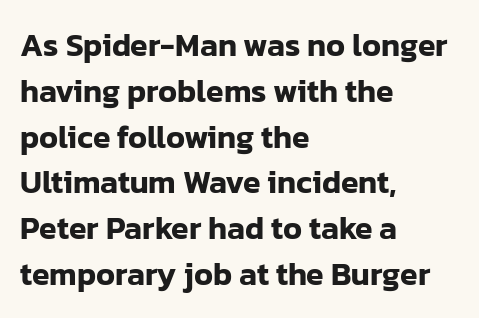
{"serif": "no", "italic": "no", "width": "normal", "stroke_contrast": "low", "x_height": "medium", "monospaced": "no", "underline": "no", "align": "left", "line_spacing": "normal", "line_spacing_ratio": 1.43, "letter_spacing": "normal", "letter_spacing_em": 0.0, "glyph_px": 32}
